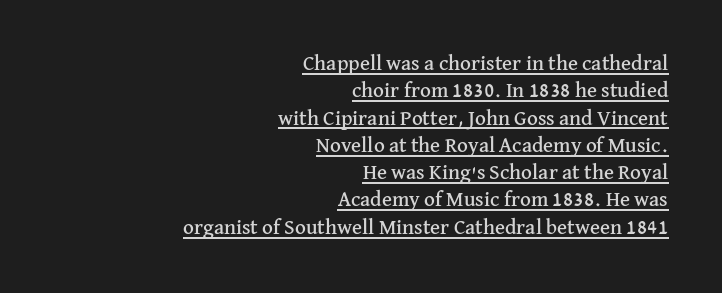
Q: Is the text italic (slanted)? A: No, it is upright.
Q: Is the text underlined? A: Yes.
Q: How is the paragraph aligned? A: Right-aligned.
Q: Is the spacing between letters normal or unusually wide? A: Normal.
Q: Is the spacing between lines tight, normal or loose? A: Normal.
